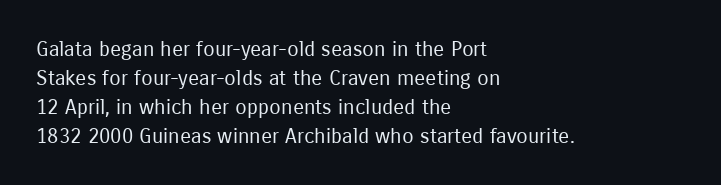
The image shows 21 px text type, upright; set left-aligned, normal line spacing (1.38x), normal letter spacing, not underlined.
